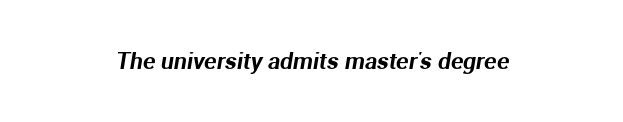
{"underline": "no", "align": "center", "letter_spacing": "normal", "letter_spacing_em": 0.0, "glyph_px": 23}
